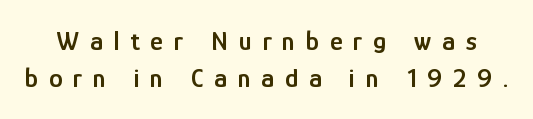
{"italic": "no", "bold": "semi", "underline": "no", "line_spacing": "normal", "line_spacing_ratio": 1.38, "letter_spacing": "wide", "letter_spacing_em": 0.4, "glyph_px": 27}
